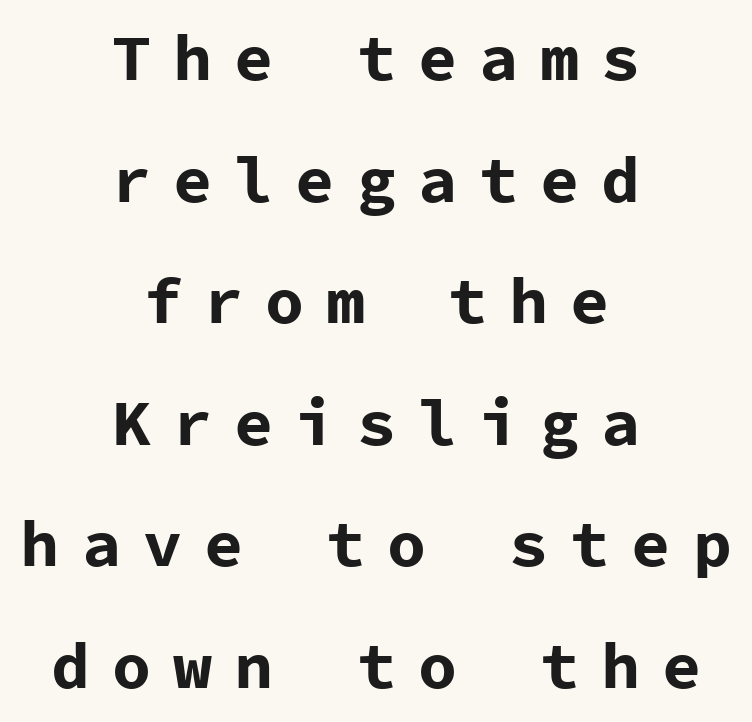
These lines carry a lot of weight — the face is fully bold. The rendering uses typewriter-style spacing with identical character cells. Type without underlining. This sample uses an upright cut, with every glyph sitting square on the baseline.
